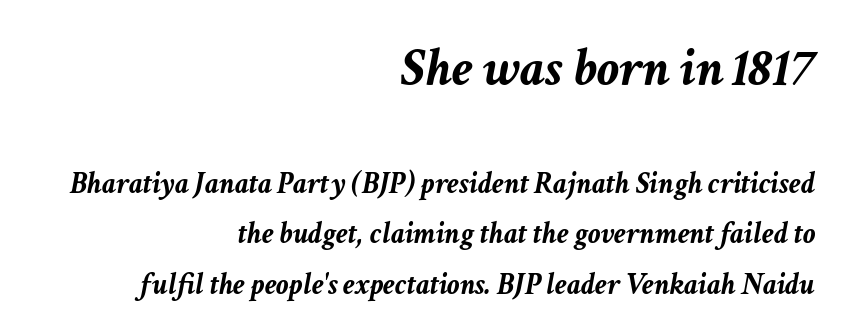
Character size in the leading block exceeds that of the trailing block. The ragged edge is on the left, which tells us the setting is flush right. I'd describe the lettering as bold — thick and assertive. Nobody touched the tracking dial on this one. Vertically, the passage feels balanced, rows spaced as you'd expect.
